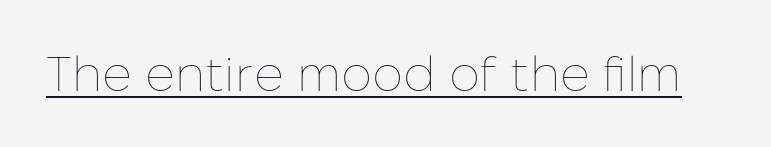
Q: Is the text bold? A: No.
Q: Is the text italic (slanted)? A: No, it is upright.
Q: Is the text underlined? A: Yes.
Q: Is the spacing between letters normal or unusually wide? A: Normal.
Q: Width (condensed, normal, or wide)? A: Normal.
Q: Stroke contrast? A: Low.
Q: x-height? A: Medium.
Q: Monospaced? A: No.
